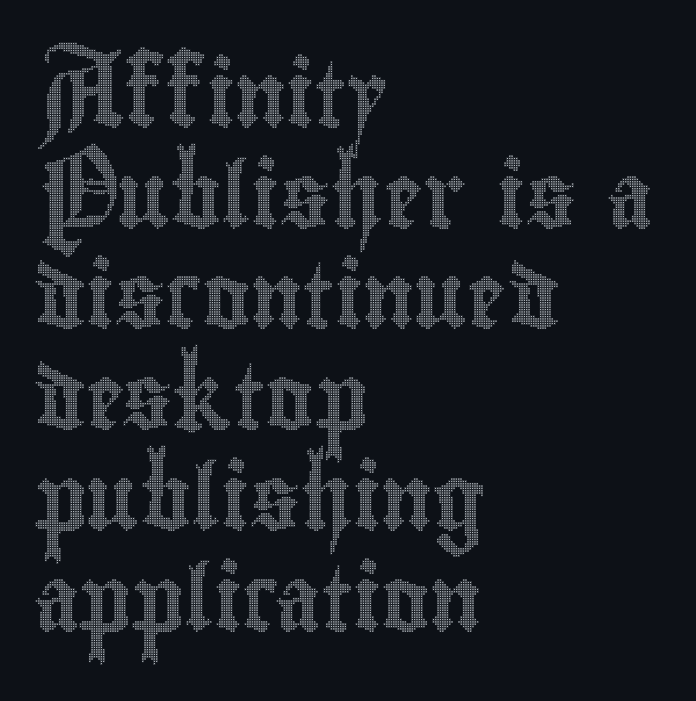
You could not count columns in this text — the font is proportionally spaced. Reading down the column, the eye jumps a familiar distance to each next line. The baseline area is clear. A classic flush-left, rag-right setting is used for this passage. This rendering leaves character spacing at its baseline value.
